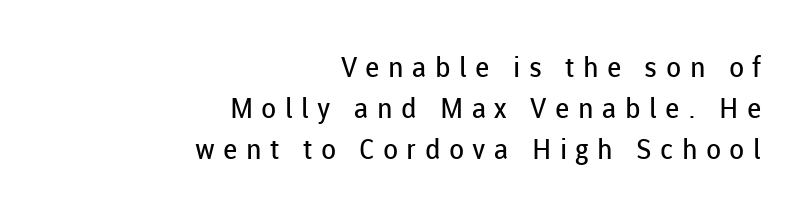
The image shows 28 px regular-weight sans-serif type, upright; set right-aligned, normal line spacing (1.46x), unusually wide letter spacing (+0.3 em), not underlined; low stroke contrast and a medium x-height.
